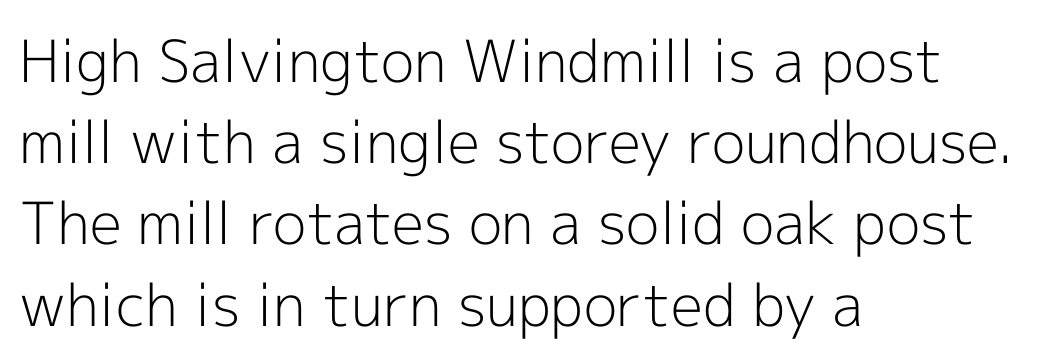
{"serif": "no", "italic": "no", "bold": "no", "weight": "light", "width": "normal", "x_height": "medium", "monospaced": "no", "underline": "no", "align": "left", "line_spacing": "normal", "line_spacing_ratio": 1.4, "letter_spacing": "normal", "letter_spacing_em": 0.0, "glyph_px": 58}
